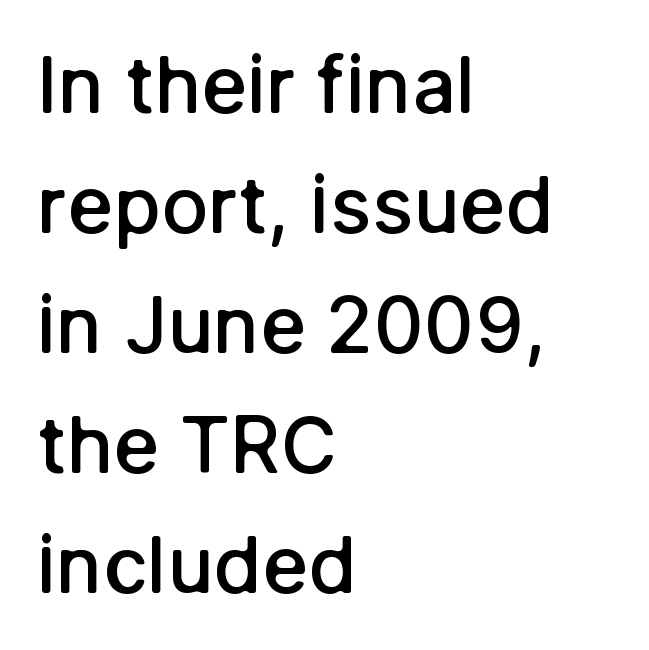
Q: Is the text bold? A: Semi-bold.
Q: Is the text italic (slanted)? A: No, it is upright.
Q: Is the typeface a serif or a sans-serif typeface? A: Sans-serif.
Q: Is the text underlined? A: No.
Q: How is the paragraph aligned? A: Left-aligned.
Q: Is the spacing between letters normal or unusually wide? A: Normal.
Q: Is the spacing between lines tight, normal or loose? A: Normal.
Q: Width (condensed, normal, or wide)? A: Normal.
Q: Stroke contrast? A: Low.
Q: x-height? A: Medium.
Q: Monospaced? A: No.
